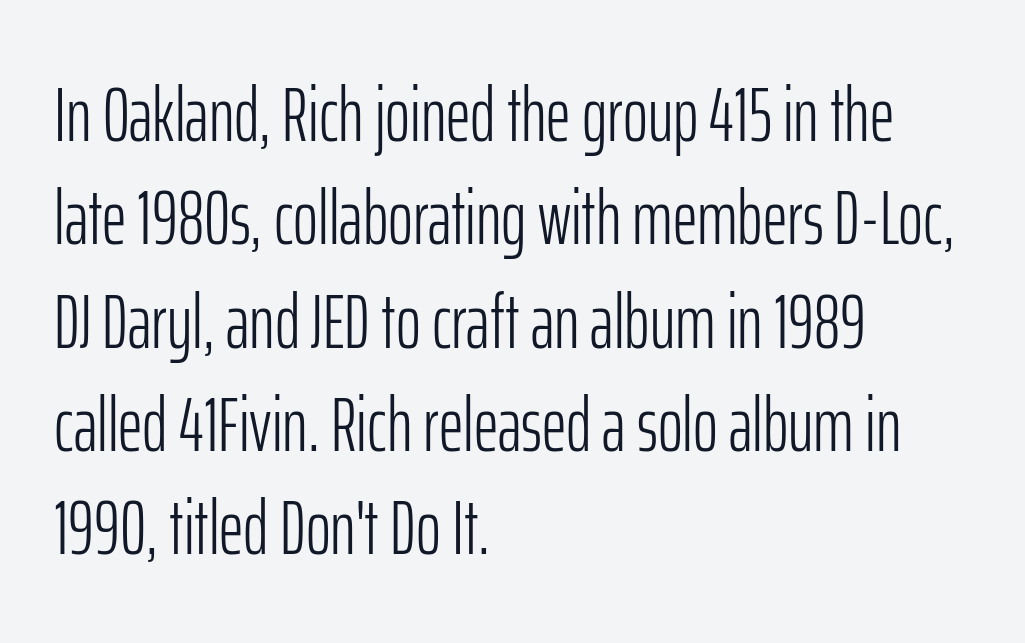
{"serif": "no", "italic": "no", "bold": "no", "weight": "light", "width": "condensed", "stroke_contrast": "low", "x_height": "medium", "monospaced": "no", "underline": "no", "align": "left", "line_spacing": "normal", "line_spacing_ratio": 1.36, "letter_spacing": "normal", "letter_spacing_em": 0.0, "glyph_px": 76}
